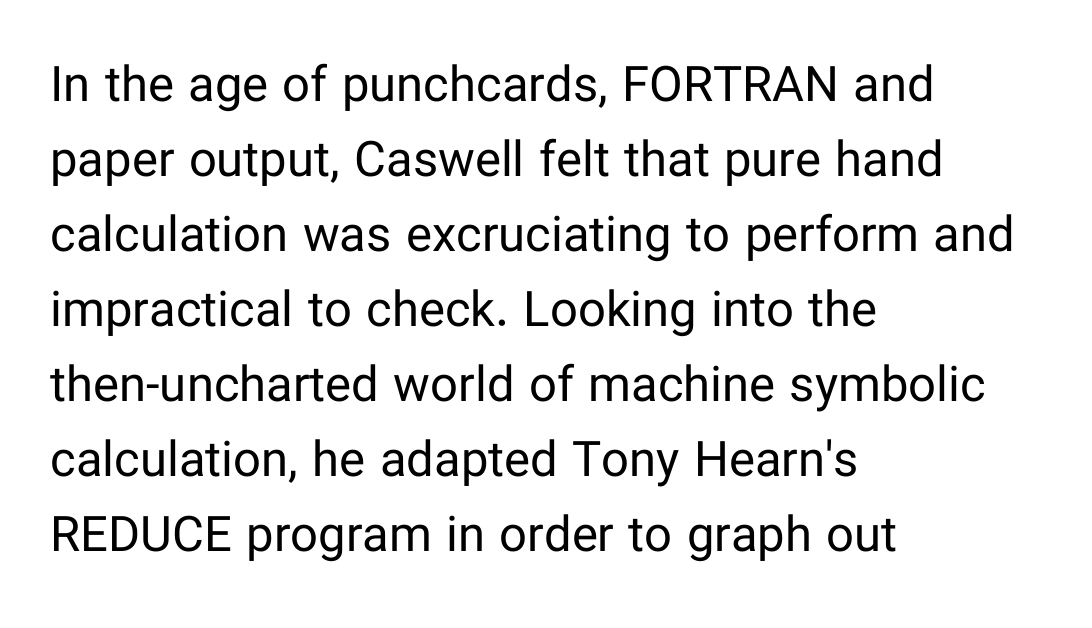
{"serif": "no", "italic": "no", "bold": "no", "weight": "regular", "width": "normal", "stroke_contrast": "low", "x_height": "medium", "monospaced": "no", "underline": "no", "align": "left", "line_spacing": "normal", "line_spacing_ratio": 1.53, "letter_spacing": "normal", "letter_spacing_em": 0.0, "glyph_px": 49}
